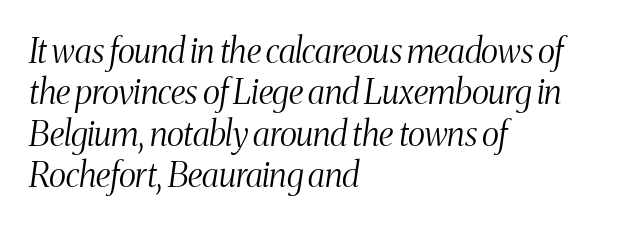
Q: Is the text bold? A: No.
Q: Is the text italic (slanted)? A: Yes, it leans right by about 8 degrees.
Q: Is the typeface a serif or a sans-serif typeface? A: Serif.
Q: Is the text underlined? A: No.
Q: How is the paragraph aligned? A: Left-aligned.
Q: Is the spacing between letters normal or unusually wide? A: Normal.
Q: Width (condensed, normal, or wide)? A: Condensed.
Q: Stroke contrast? A: Medium.
Q: x-height? A: Medium.
Q: Monospaced? A: No.
